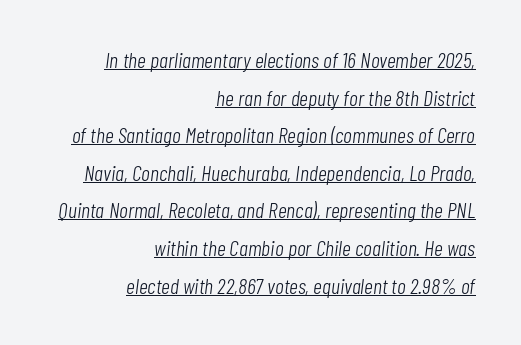
Every character sits at an angle, as italics do. Unbolded letterforms with no extra heft. Nobody touched the tracking dial on this one. This sample carries an underscore along the baseline area. These lines stack with their right ends in a neat column.
